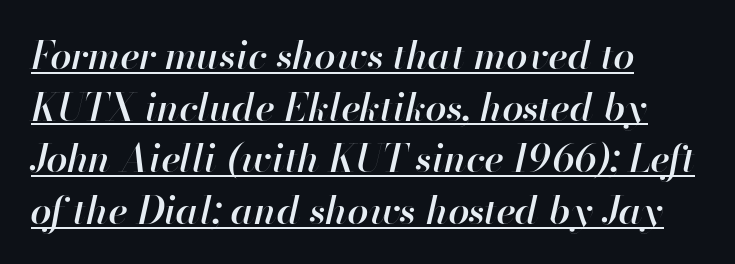
The image shows 38 px semibold type, italic (leaning right); set left-aligned, normal line spacing (1.36x), normal letter spacing, underlined; high stroke contrast and a small x-height.
